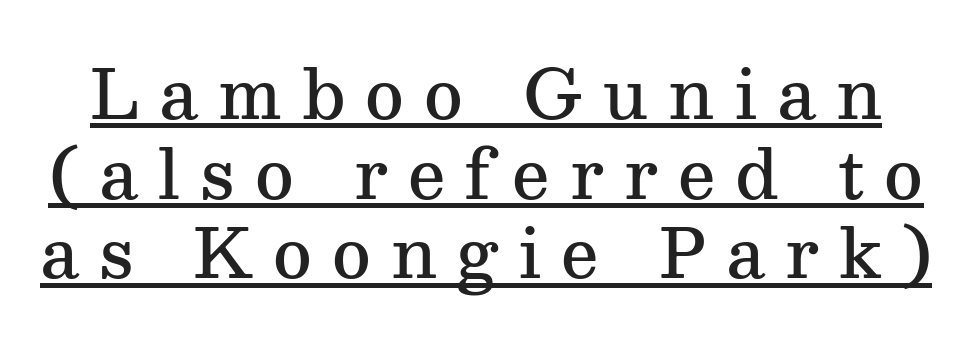
Q: Is the text bold? A: Semi-bold.
Q: Is the text italic (slanted)? A: No, it is upright.
Q: Is the typeface a serif or a sans-serif typeface? A: Serif.
Q: Is the text underlined? A: Yes.
Q: Is the spacing between letters normal or unusually wide? A: Unusually wide.
Q: Width (condensed, normal, or wide)? A: Normal.
Q: Stroke contrast? A: Medium.
Q: x-height? A: Medium.
Q: Monospaced? A: No.
